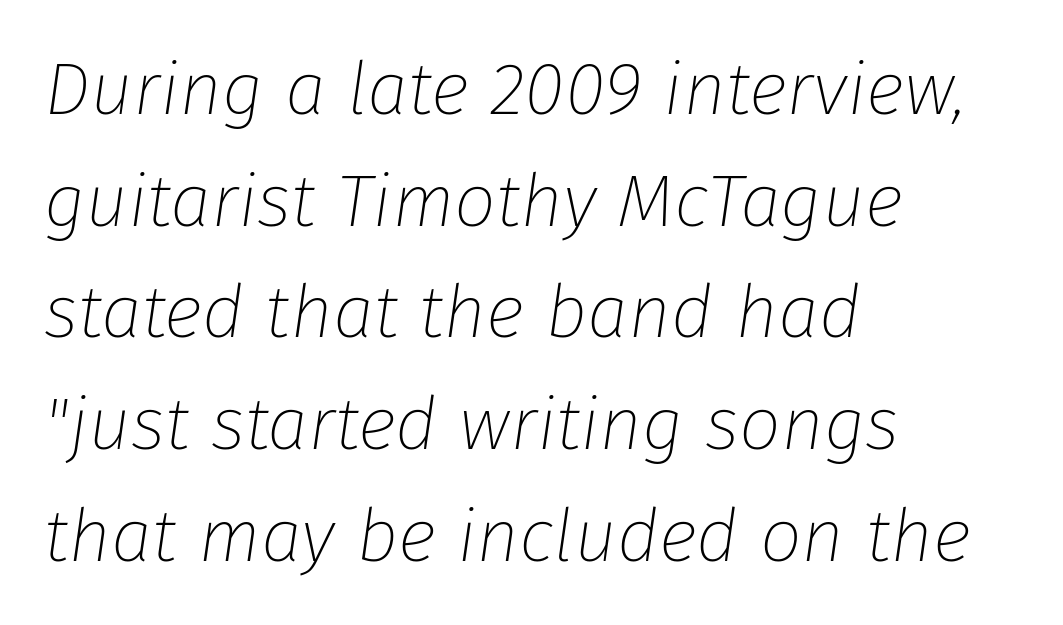
Note the varied advance widths — an 'i' is clearly narrower than an 'm'. Honestly, there is no underline to notice here at all. Bold? No — there's no thickening of the strokes. The letters sit at their default tracking, neither squeezed nor spread. This block has exactly the height ordinary leading produces. The specimen reads as italic at a glance.
